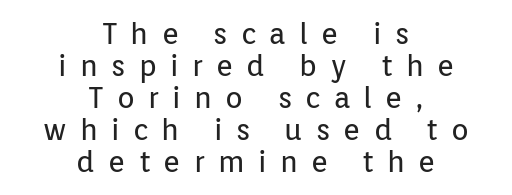
The image shows 29 px regular-weight sans-serif type, upright; set centered, tight line spacing (1.1x), unusually wide letter spacing (+0.46 em), not underlined; low stroke contrast and a medium x-height.
